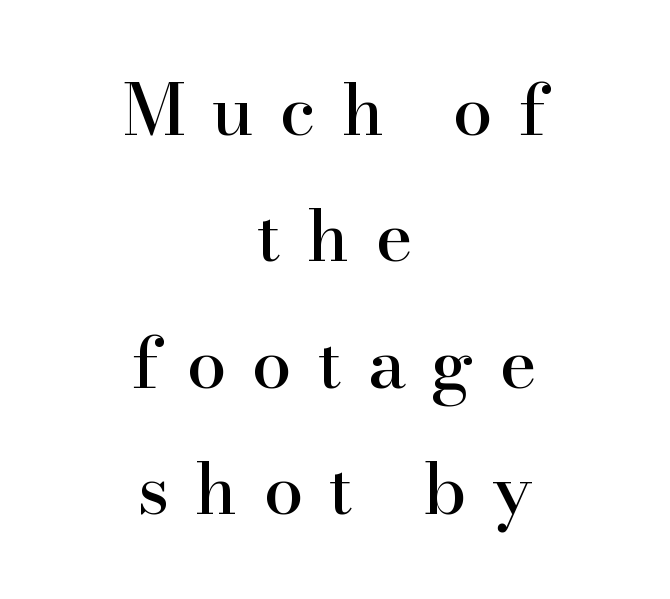
{"serif": "yes", "italic": "no", "width": "normal", "stroke_contrast": "high", "x_height": "small", "monospaced": "no", "underline": "no", "align": "center", "line_spacing_ratio": 1.78, "letter_spacing": "wide", "letter_spacing_em": 0.36, "glyph_px": 71}
